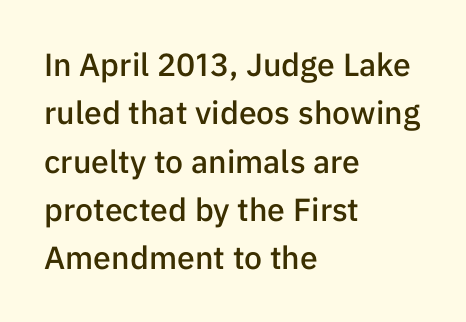
The image shows 32 px semibold sans-serif type, upright; set left-aligned, normal line spacing (1.51x), normal letter spacing, not underlined; low stroke contrast and a medium x-height.
